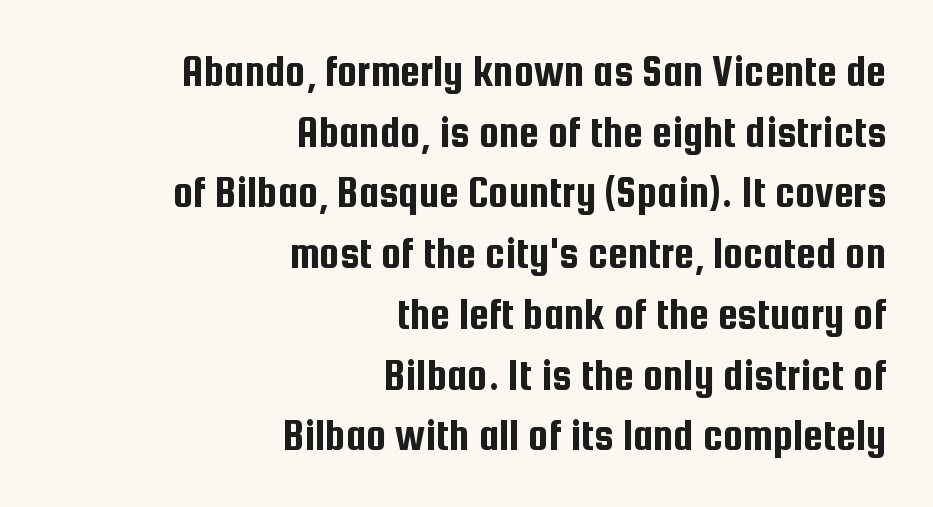
Reading down the column, the eye jumps a familiar distance to each next line. Descenders are the only things crossing below the line. Font category for this specimen: sans-serif. The typesetter chose a ragged-left arrangement here. Style check: upright.
